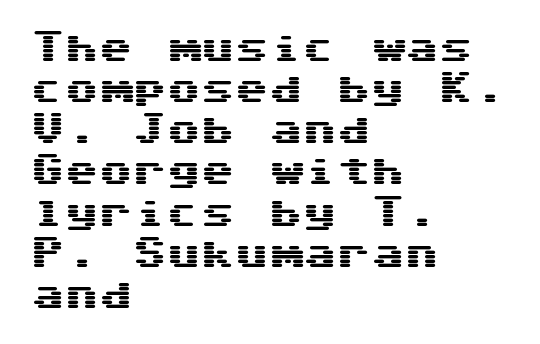
The paragraph has a hard left edge and a soft right edge. This sample has the even, mechanical cadence of fixed-width lettering. The gaps between neighbouring characters are ordinary and unremarkable. Rule under the text: the space is simply empty. The letters stand upright; this is a roman face.
